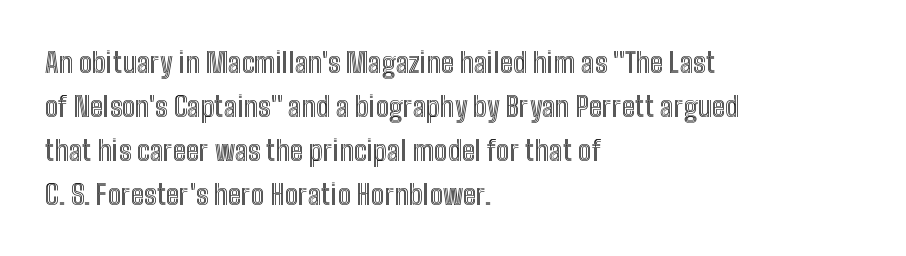
A typesetter would call this zero additional tracking. Bare-footed words on every line. The face used here is proportionally spaced, like ordinary book or web type. Alignment: flush left. Quick note: not italic, upright. Does the leading feel generous? No, just average.
